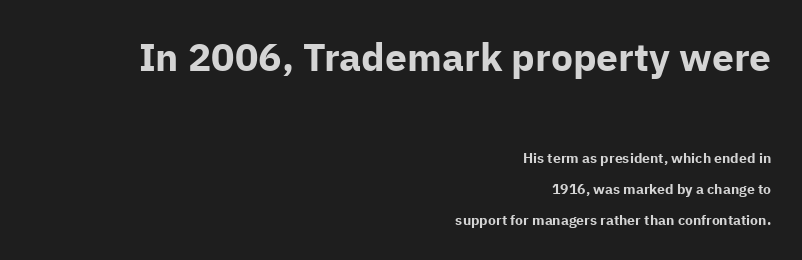
The image shows 39 px bold sans-serif type, upright; set right-aligned, loose line spacing (2.2x), normal letter spacing, not underlined; the first (top) block is 2.79x larger; low stroke contrast and a medium x-height.
